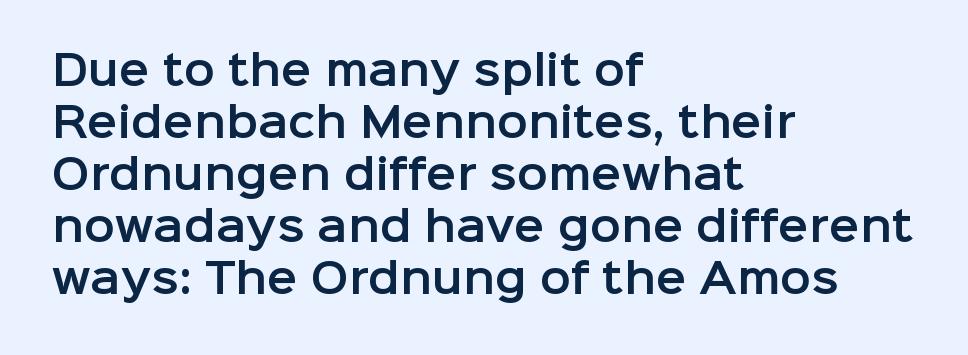
Lines of text with bare space underneath. Spacing verdict: proportional, widths tailored to each character. What's the leading like? Ordinary, nothing unusual. The font family rendered here belongs to the sans-serif group. Does the copy run flush right? No — it runs flush left.
